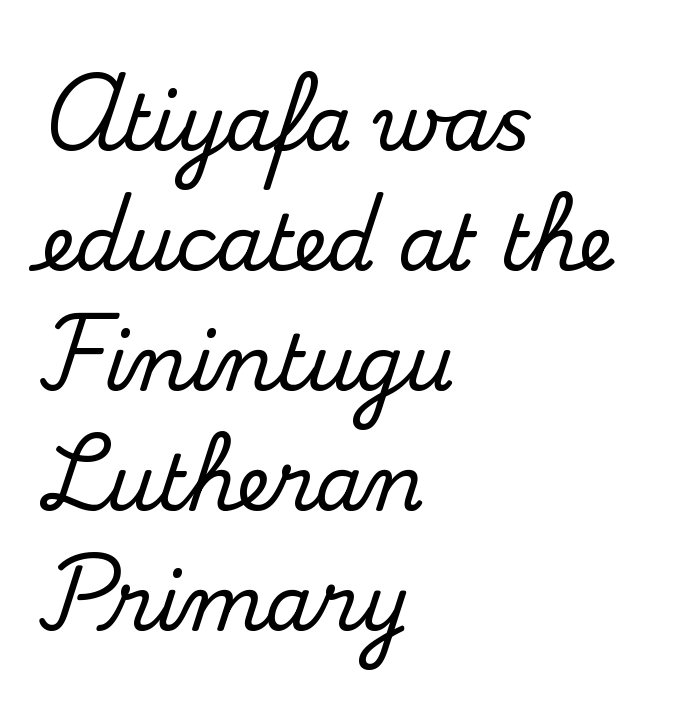
{"width": "normal", "stroke_contrast": "medium", "x_height": "small", "monospaced": "no", "underline": "no", "align": "left", "line_spacing": "normal", "line_spacing_ratio": 1.58, "letter_spacing": "normal", "letter_spacing_em": 0.0, "glyph_px": 76}
